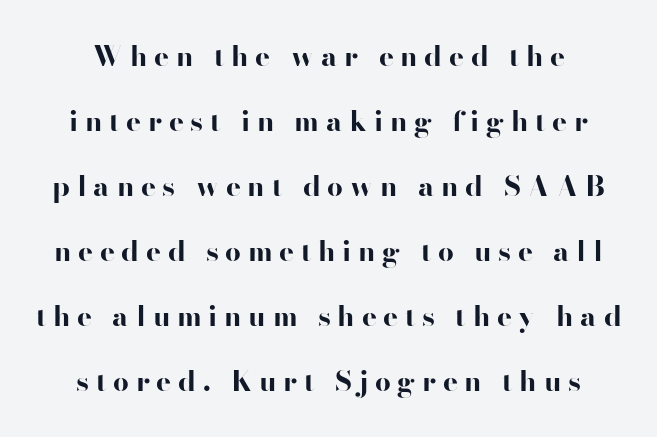
Q: Is the text bold? A: Yes.
Q: Is the text italic (slanted)? A: No, it is upright.
Q: Is the typeface a serif or a sans-serif typeface? A: Sans-serif.
Q: Is the text underlined? A: No.
Q: Is the spacing between letters normal or unusually wide? A: Unusually wide.
Q: Is the spacing between lines tight, normal or loose? A: Loose.
Q: Width (condensed, normal, or wide)? A: Wide.
Q: Stroke contrast? A: High.
Q: x-height? A: Small.
Q: Monospaced? A: No.
